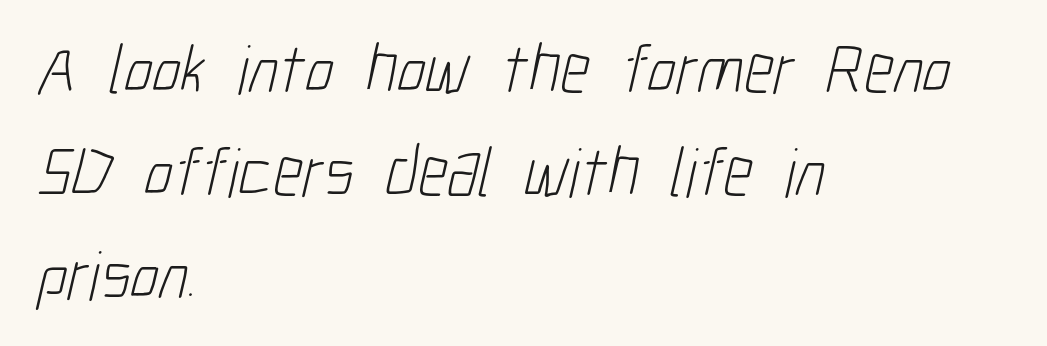
The image shows 70 px light, condensed sans-serif type; set left-aligned, normal line spacing (1.47x), normal letter spacing, not underlined; low stroke contrast and a medium x-height.
